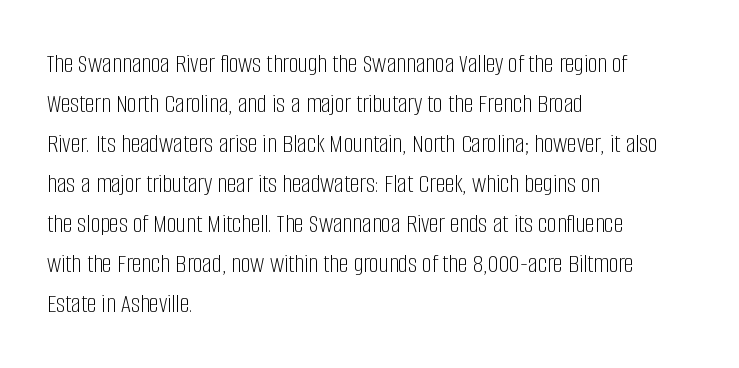
Italic: no, the glyphs are upright roman. Observe the ordinary spacing: letters are neighbours, not strangers. Line spacing here is normal. The zone under the glyphs is completely vacant. These lines stack with their left ends in a neat column.
